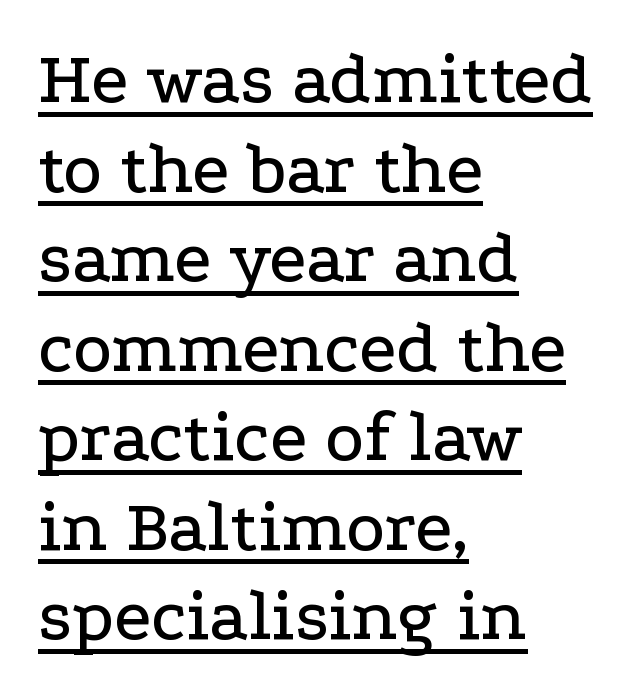
If you drew a ruler down the left edge, every line would touch it. The font family rendered here belongs to the serif group. Upright lettering throughout. Each line of the rendering has a horizontal stroke beneath the glyphs. Here the designer chose a conventional face with non-uniform glyph widths. Here the glyphs are tracked normally, forming tight word shapes.
